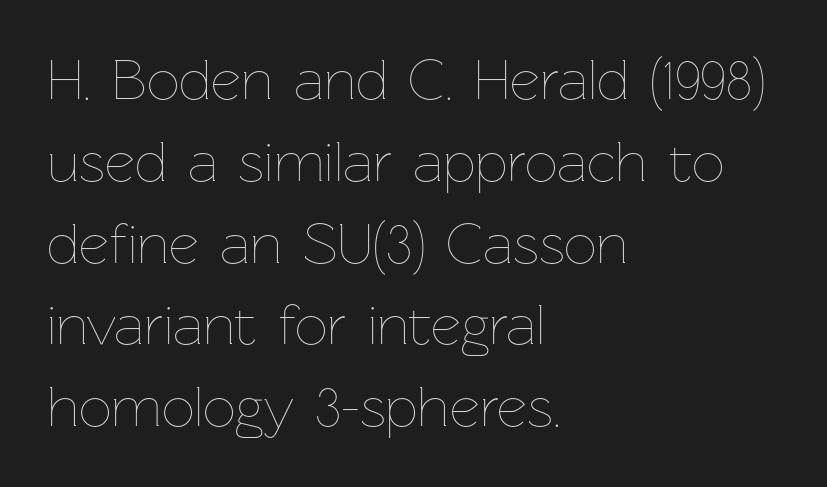
{"italic": "no", "bold": "no", "weight": "thin", "width": "normal", "stroke_contrast": "low", "x_height": "medium", "monospaced": "no", "underline": "no", "align": "left", "line_spacing": "normal", "line_spacing_ratio": 1.41, "letter_spacing": "normal", "letter_spacing_em": 0.0, "glyph_px": 58}
